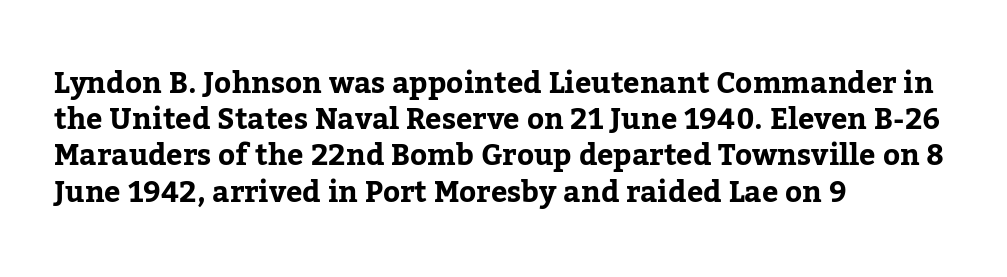
The image shows 29 px serif type, upright; set left-aligned, normal line spacing (1.25x), normal letter spacing, not underlined; low stroke contrast and a medium x-height.
